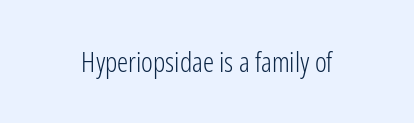
Note: no serifs on the glyphs. You can tell it's not italic because the verticals are truly vertical. On a weight scale, this lands at 450 or below. Rule under the text: the space is simply empty. Is this a fixed-width face? No — the glyphs have proportional, varying widths.
